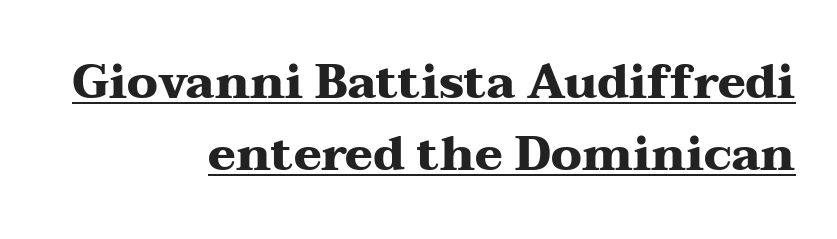
{"serif": "yes", "italic": "no", "bold": "yes", "weight": "heavy", "width": "wide", "stroke_contrast": "medium", "x_height": "medium", "monospaced": "no", "underline": "yes", "align": "right", "line_spacing": "normal", "line_spacing_ratio": 1.54, "letter_spacing": "normal", "letter_spacing_em": 0.0, "glyph_px": 47}
